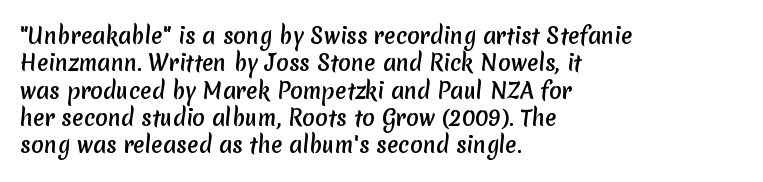
Any mark beneath the type? The region is blank. The vertical gap from one line to the next is medium. Compared with typical body copy, the letter spacing here is the same. The compositor pushed each line to the left boundary.
